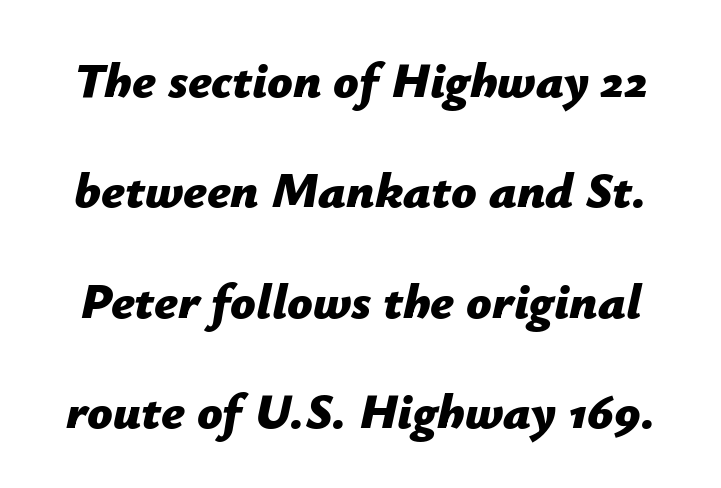
Set as a true bold cut, around the 700 mark. Style check: oblique. Summary of vertical rhythm: relaxed, with wide interline spacing. Decoration check: the copy has no underline. The rendering uses natural spacing where letterforms have individual widths.
